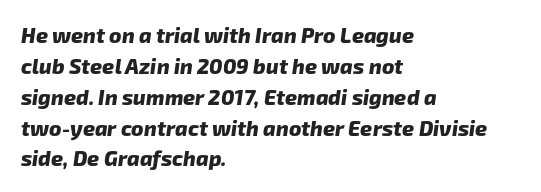
The image shows 21 px bold type; set left-aligned, normal line spacing (1.47x), normal letter spacing, not underlined.
